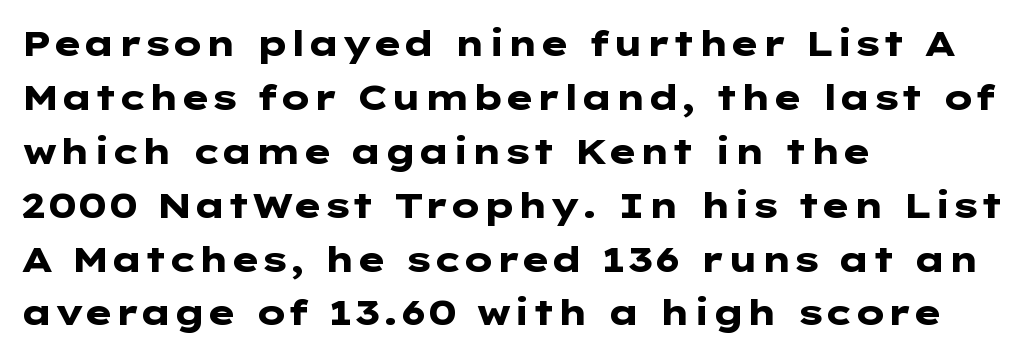
Q: Is the text bold? A: Yes.
Q: Is the text italic (slanted)? A: No, it is upright.
Q: Is the typeface a serif or a sans-serif typeface? A: Sans-serif.
Q: Is the text underlined? A: No.
Q: How is the paragraph aligned? A: Left-aligned.
Q: Is the spacing between letters normal or unusually wide? A: Normal.
Q: Is the spacing between lines tight, normal or loose? A: Normal.
Q: Width (condensed, normal, or wide)? A: Wide.
Q: Stroke contrast? A: Low.
Q: x-height? A: Medium.
